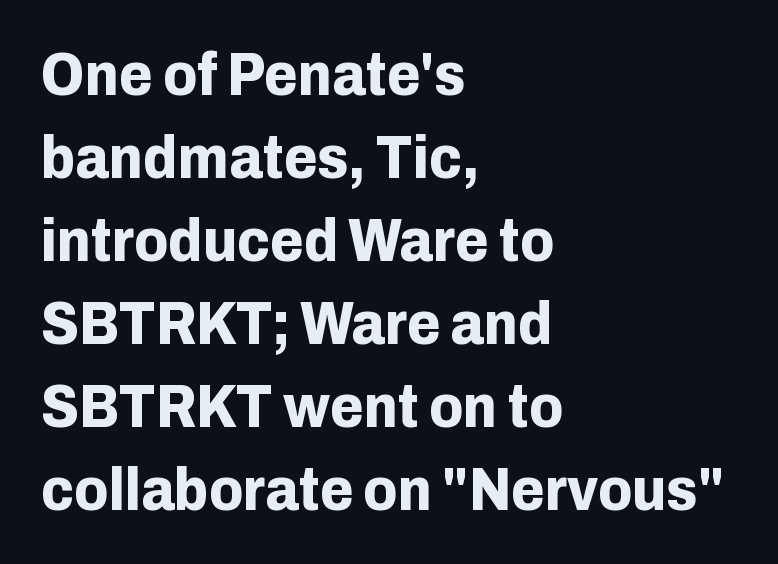
Q: Is the text bold? A: Yes.
Q: Is the text italic (slanted)? A: No, it is upright.
Q: Is the typeface a serif or a sans-serif typeface? A: Sans-serif.
Q: Is the text underlined? A: No.
Q: How is the paragraph aligned? A: Left-aligned.
Q: Is the spacing between letters normal or unusually wide? A: Normal.
Q: Is the spacing between lines tight, normal or loose? A: Normal.
Q: Width (condensed, normal, or wide)? A: Normal.
Q: Stroke contrast? A: Low.
Q: x-height? A: Medium.
Q: Monospaced? A: No.
